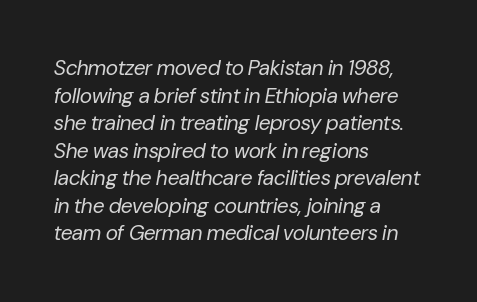
The image shows 21 px text type, italic (leaning right); set left-aligned, normal line spacing (1.31x), normal letter spacing, not underlined.
